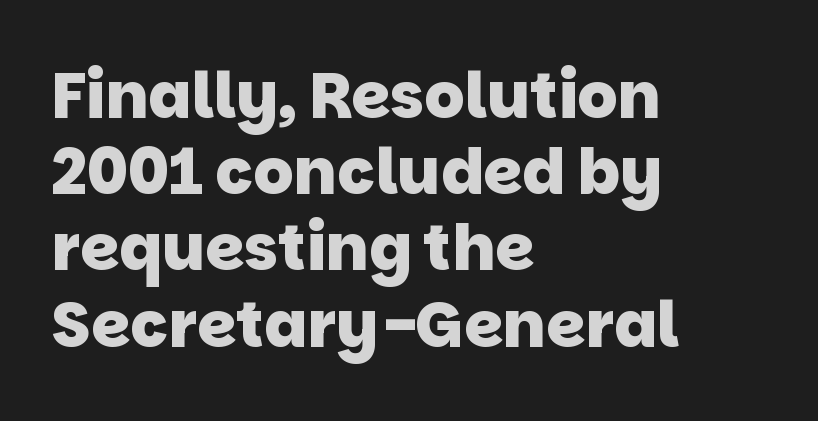
The image shows 63 px heavy sans-serif type; set left-aligned, line spacing 1.21x, normal letter spacing, not underlined; low stroke contrast and a large x-height.
